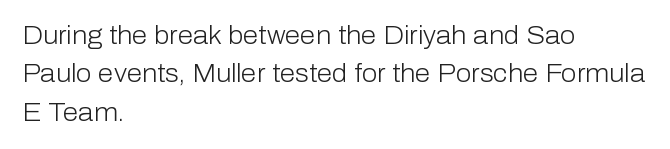
This sample uses an upright cut, with every glyph sitting square on the baseline. The string is rendered with underlining switched off. Tracking value appears to be zero — textbook default spacing. The lines in this sample share a left origin and differ only in where they stop. Vertical spacing — default.
